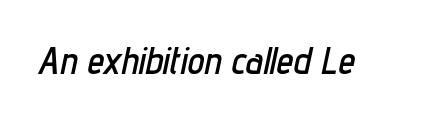
The strip under each line holds only bare page. Note the varied advance widths — an 'i' is clearly narrower than an 'm'. Tall strokes in this sample are angled rather than plumb. Observe the ordinary spacing: letters are neighbours, not strangers.
